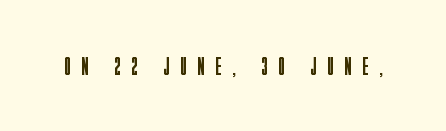
Plain, unruled lines of type. Notice how the stems are strictly vertical — no italics here. Is the letter spacing exaggerated? Yes — the characters are pushed far apart. Is the type heavy? It reads as light-to-regular instead.
